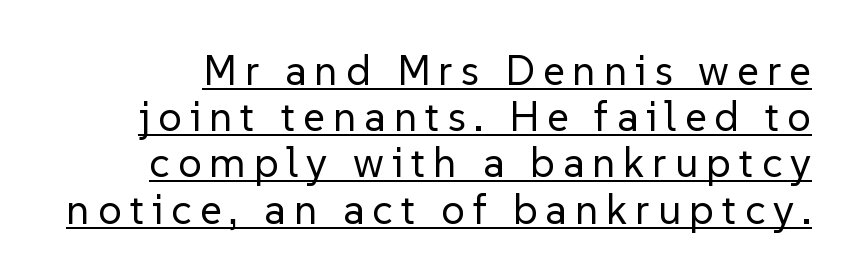
{"serif": "no", "italic": "no", "bold": "no", "weight": "regular", "width": "normal", "stroke_contrast": "low", "x_height": "medium", "monospaced": "no", "underline": "yes", "line_spacing": "tight", "line_spacing_ratio": 1.1, "glyph_px": 42}
